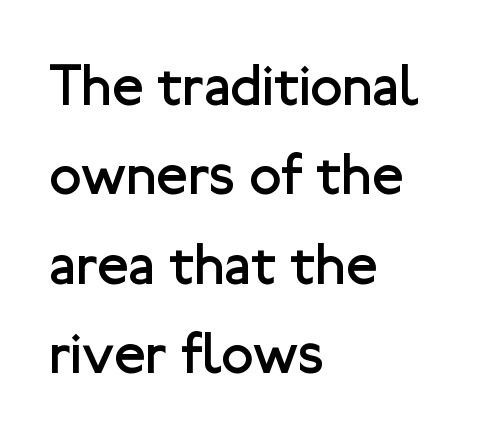
Weight class: somewhere from thin through regular. This sample uses plain, unmodified letter spacing. Bare-footed words on every line. Line starts are locked; line ends wander. Is this a fixed-width face? No — the glyphs have proportional, varying widths. Rows of type keep a routine distance in the vertical direction.
